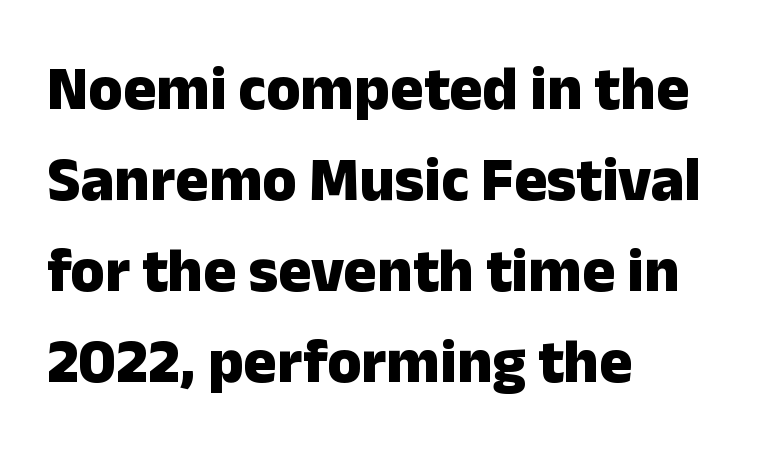
Q: Is the text bold? A: Yes.
Q: Is the text italic (slanted)? A: No, it is upright.
Q: Is the typeface a serif or a sans-serif typeface? A: Sans-serif.
Q: Is the text underlined? A: No.
Q: How is the paragraph aligned? A: Left-aligned.
Q: Is the spacing between letters normal or unusually wide? A: Normal.
Q: Is the spacing between lines tight, normal or loose? A: Normal.
Q: Width (condensed, normal, or wide)? A: Normal.
Q: Stroke contrast? A: Low.
Q: x-height? A: Medium.
Q: Monospaced? A: No.
